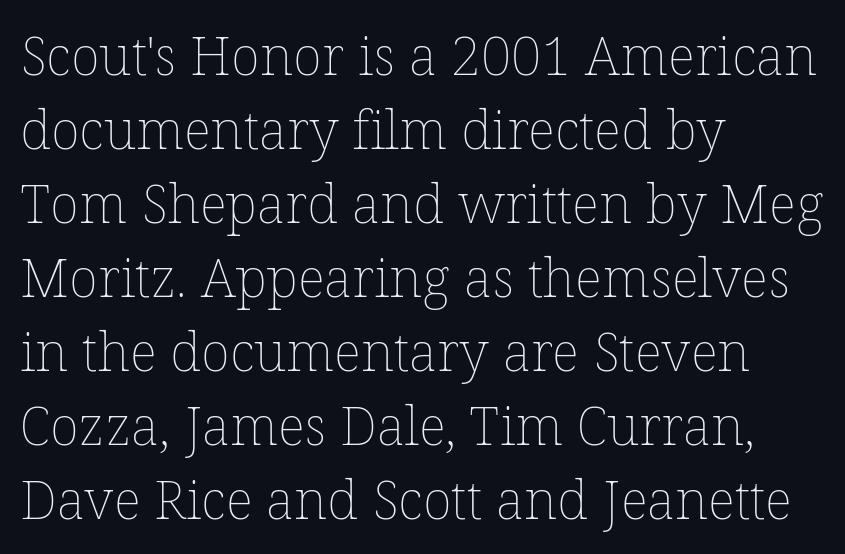
The image shows 54 px thin type, upright; set left-aligned, normal line spacing (1.37x), normal letter spacing, not underlined; low stroke contrast and a medium x-height.
